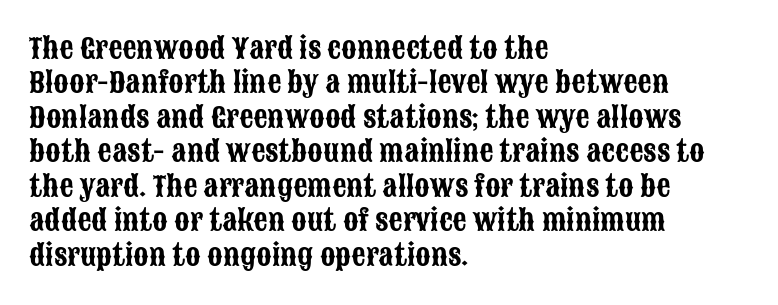
The letters stand straight up with perfectly vertical stems. Alignment: flush left. Letterform terminals end flat and unadorned throughout the passage. Beneath every word, the page is bare. The face used here is rendered with its standard letterfit. The face used here is proportionally spaced, like ordinary book or web type.
